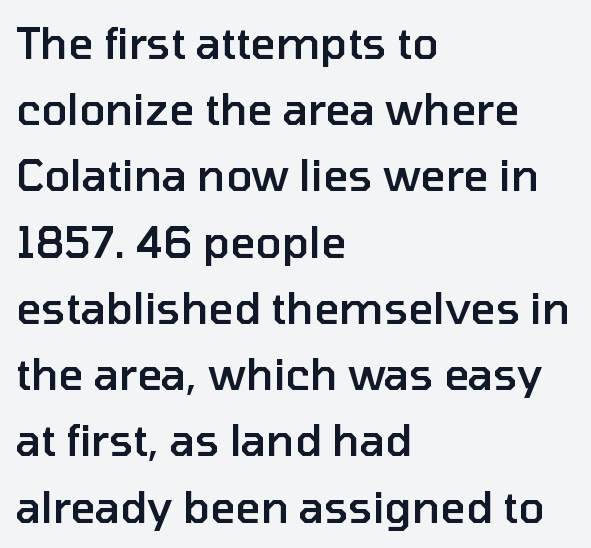
The image shows 43 px semibold sans-serif type, upright; set left-aligned, normal line spacing (1.54x), normal letter spacing, not underlined; low stroke contrast and a medium x-height.
